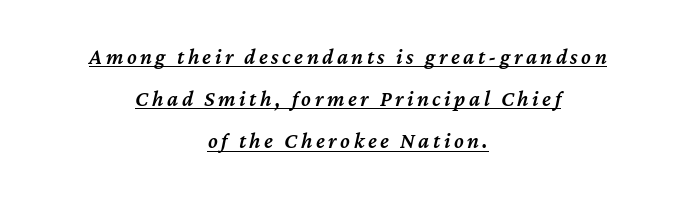
Q: Is the text bold? A: Semi-bold.
Q: Is the text italic (slanted)? A: Yes, it leans right by about 12 degrees.
Q: Is the text underlined? A: Yes.
Q: How is the paragraph aligned? A: Centered.
Q: Is the spacing between lines tight, normal or loose? A: Loose.
